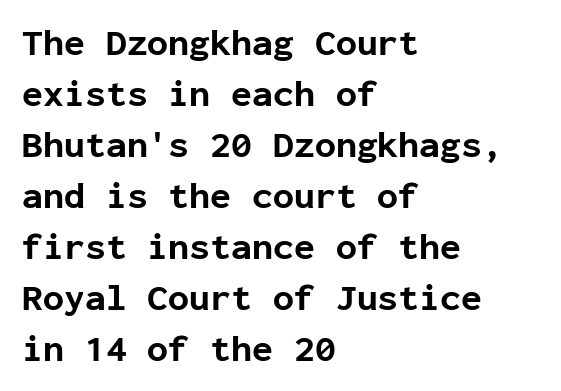
The image shows 38 px bold sans-serif type, upright, monospaced; set left-aligned, normal line spacing (1.34x), normal letter spacing, not underlined; low stroke contrast and a medium x-height.
